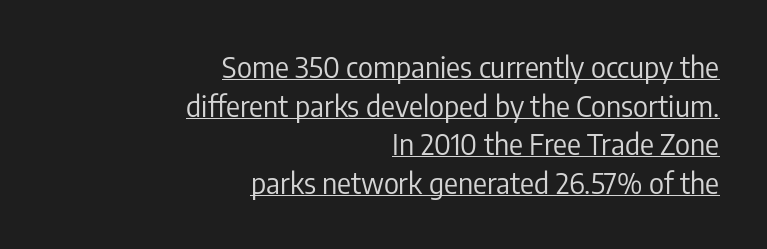
Nobody touched the tracking dial on this one. Leftover space on each line is placed entirely before the opening word. These lines are composed in type without serifs. Is there an underline? Yes — a line sits under the letters.
